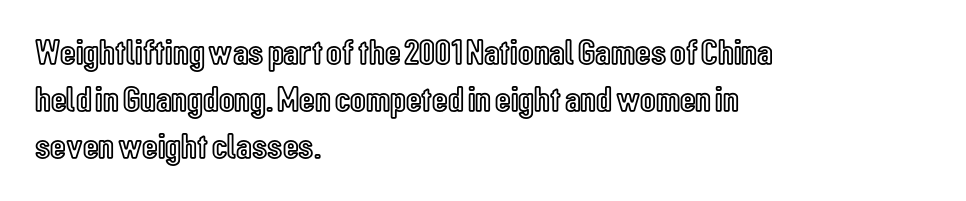
{"italic": "no", "width": "condensed", "x_height": "medium", "monospaced": "no", "underline": "no", "align": "left", "line_spacing": "normal", "line_spacing_ratio": 1.3, "letter_spacing": "normal", "letter_spacing_em": 0.0, "glyph_px": 36}
